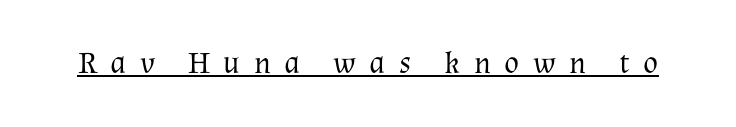
The passage shown is underscored from start to finish. How are the letters spaced? Widely, with obvious added tracking. Old-style or modern, the face here clearly has serifs. This is the regular roman posture of the typeface. Is the type heavy? It reads as light-to-regular instead. The rendering uses natural spacing where letterforms have individual widths.
